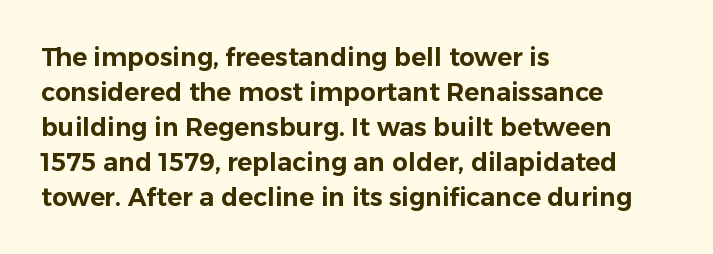
Q: Is the text italic (slanted)? A: No, it is upright.
Q: Is the text underlined? A: No.
Q: How is the paragraph aligned? A: Left-aligned.
Q: Is the spacing between letters normal or unusually wide? A: Normal.
Q: Is the spacing between lines tight, normal or loose? A: Normal.
